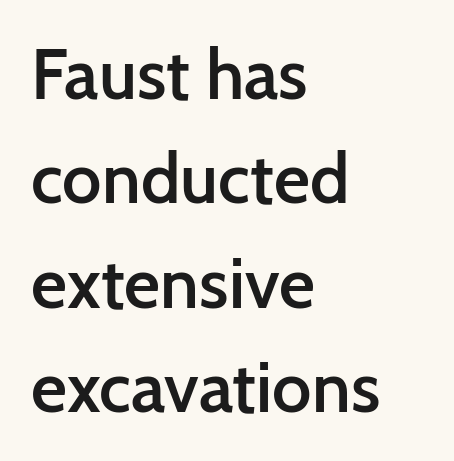
{"serif": "no", "italic": "no", "bold": "semi", "weight": "semibold", "width": "normal", "stroke_contrast": "low", "x_height": "medium", "monospaced": "no", "underline": "no", "align": "left", "line_spacing": "normal", "line_spacing_ratio": 1.49, "letter_spacing": "normal", "letter_spacing_em": 0.0, "glyph_px": 70}
